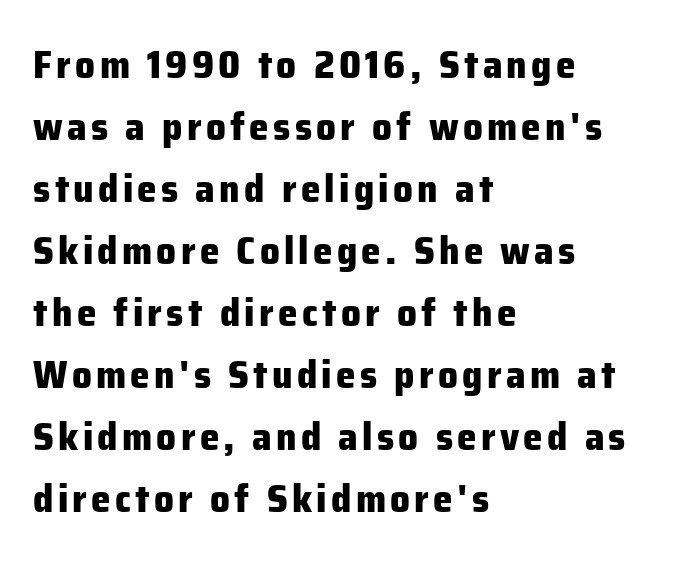
Q: Is the text bold? A: Yes.
Q: Is the text italic (slanted)? A: No, it is upright.
Q: Is the typeface a serif or a sans-serif typeface? A: Sans-serif.
Q: Is the text underlined? A: No.
Q: How is the paragraph aligned? A: Left-aligned.
Q: Is the spacing between lines tight, normal or loose? A: Normal.
Q: Width (condensed, normal, or wide)? A: Normal.
Q: Stroke contrast? A: Low.
Q: x-height? A: Medium.
Q: Monospaced? A: No.
